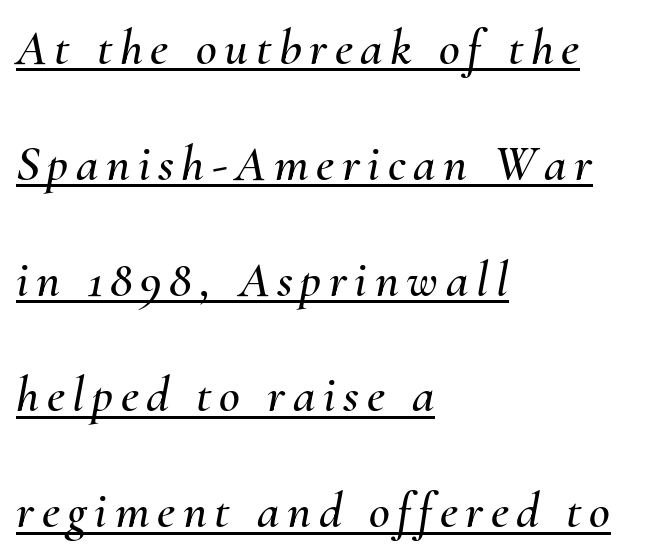
Q: Is the text italic (slanted)? A: Yes, it leans right by about 10 degrees.
Q: Is the text underlined? A: Yes.
Q: How is the paragraph aligned? A: Left-aligned.
Q: Is the spacing between lines tight, normal or loose? A: Loose.
Q: Width (condensed, normal, or wide)? A: Normal.
Q: Stroke contrast? A: Medium.
Q: x-height? A: Small.
Q: Monospaced? A: No.
